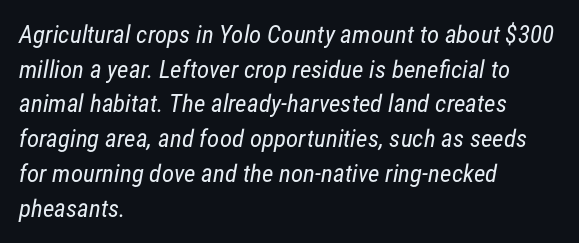
The image shows 25 px text type; set left-aligned, normal line spacing (1.39x), normal letter spacing, not underlined.
